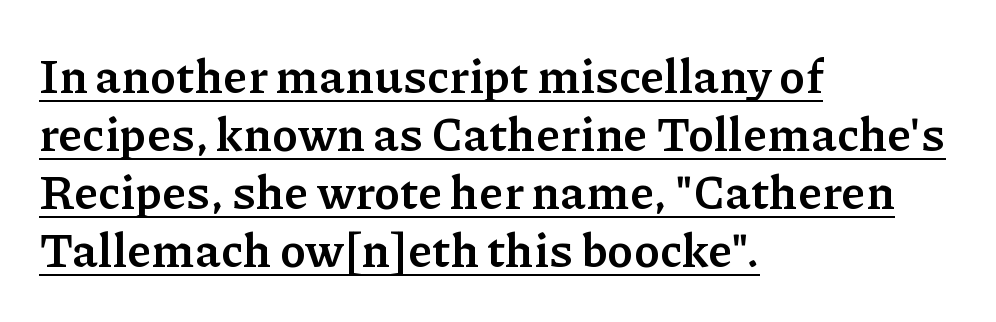
The string is rendered with underlining switched on. Caption: standard tracking, unaltered. This sample has the flowing, uneven cadence of proportional lettering. Heavy, bold letterforms. Little horizontal feet cap the strokes, marking this as serif type. The font's upright variant was chosen for this text.
